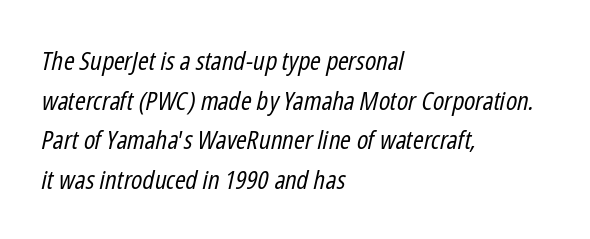
The image shows 26 px text type, italic (leaning right); set left-aligned, normal line spacing (1.52x), normal letter spacing, not underlined.
